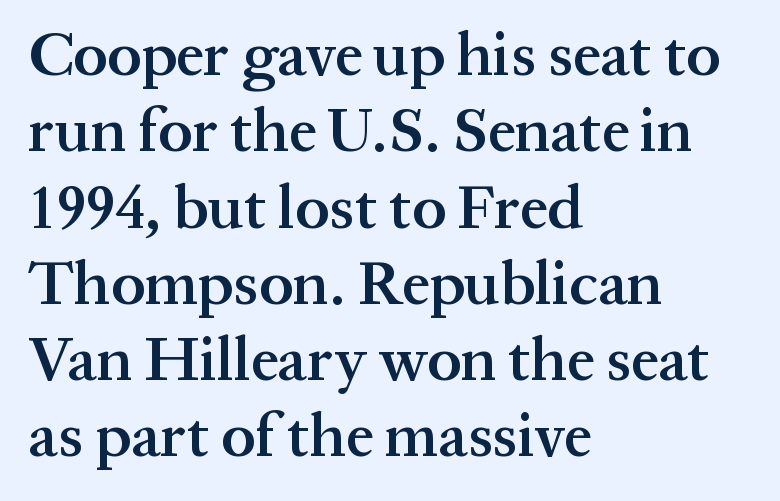
Q: Is the text bold? A: Semi-bold.
Q: Is the text italic (slanted)? A: No, it is upright.
Q: Is the typeface a serif or a sans-serif typeface? A: Serif.
Q: Is the text underlined? A: No.
Q: How is the paragraph aligned? A: Left-aligned.
Q: Is the spacing between letters normal or unusually wide? A: Normal.
Q: Width (condensed, normal, or wide)? A: Normal.
Q: Stroke contrast? A: Medium.
Q: x-height? A: Medium.
Q: Monospaced? A: No.
